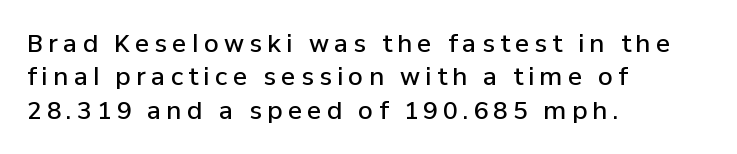
Every letter is mildly thick-stroked: semibold rather than bold. Interline gaps are of average width in this sample. Quick note: underline off. Alignment: flush left. Display-style spreading of the glyphs; the letterfit is very open.
